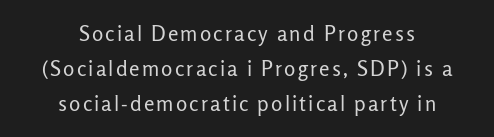
Posture: straight, roman, zero tilt. The typesetter chose a symmetrical, centered arrangement here. A clean baseline with only descenders dipping below it. Stems here are at most as thick as an everyday book face. The designer left line spacing at the default.
